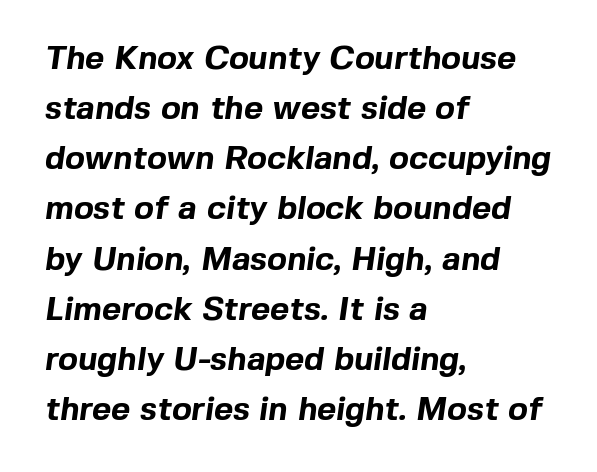
This sample is left-justified, so line endings fall wherever the words run out. Type without underlining. Heft: maximum for text — a bold. No feet cap the strokes, marking this as sans-serif type. Varying glyph widths throughout — classic text-font behaviour. Horizontal bands of white between lines are of average thickness.
